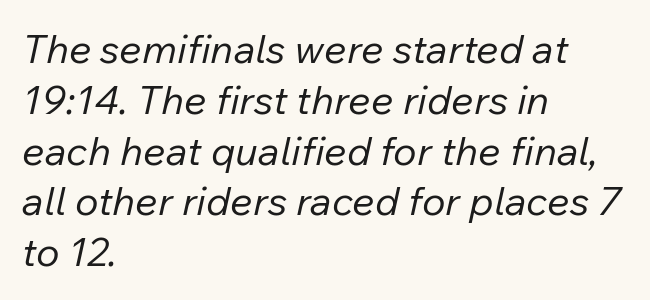
Q: Is the text bold? A: No.
Q: Is the text italic (slanted)? A: Yes, it leans right by about 12 degrees.
Q: Is the text underlined? A: No.
Q: How is the paragraph aligned? A: Left-aligned.
Q: Is the spacing between letters normal or unusually wide? A: Normal.
Q: Is the spacing between lines tight, normal or loose? A: Normal.
Q: Width (condensed, normal, or wide)? A: Normal.
Q: Stroke contrast? A: Low.
Q: x-height? A: Medium.
Q: Monospaced? A: No.
